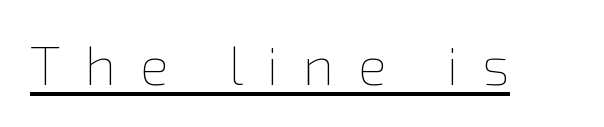
The passage shown is typed in a proportional face where columns would drift. Underlined type. Characters follow at a spacing far wider than the type designer built in. The font is comparable to plain body text, perhaps lighter. Designer's note — italics off, roman on.
